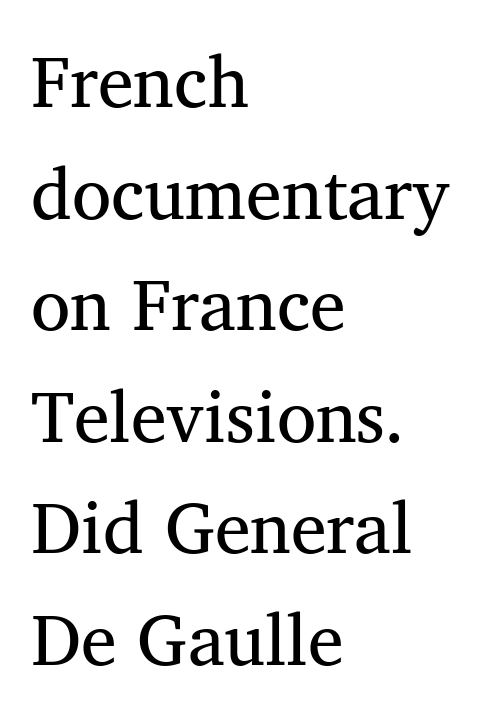
The gaps between neighbouring characters are ordinary and unremarkable. A student would call this left alignment; a typographer would say flush left, rag right. Characters remain perfectly vertical along every line. Typographically, this falls in the serif category.
